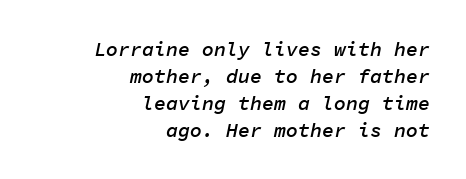
{"italic": "yes", "lean": "right", "slant_degrees": 11, "bold": "semi", "underline": "no", "align": "right", "line_spacing": "normal", "line_spacing_ratio": 1.35, "letter_spacing": "normal", "letter_spacing_em": 0.0, "glyph_px": 20}
